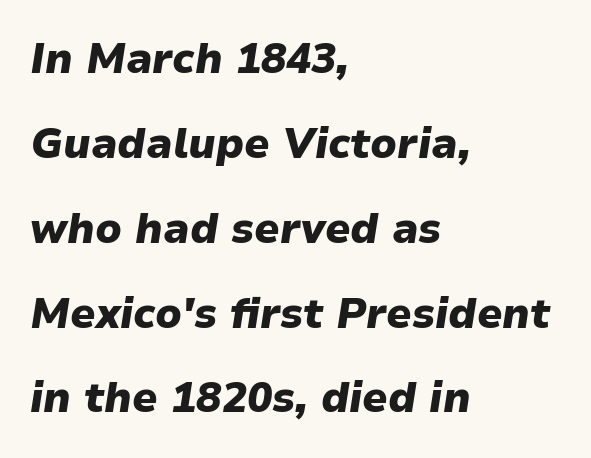
The image shows 42 px heavy type, italic (leaning right); set left-aligned, loose line spacing (2.02x), normal letter spacing, not underlined; low stroke contrast and a medium x-height.
